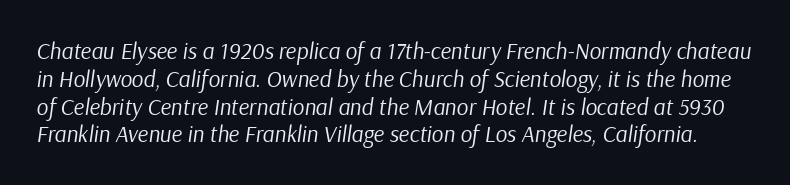
Q: Is the text bold? A: No.
Q: Is the text italic (slanted)? A: Yes, it leans right by about 9 degrees.
Q: Is the text underlined? A: No.
Q: Is the spacing between letters normal or unusually wide? A: Normal.
